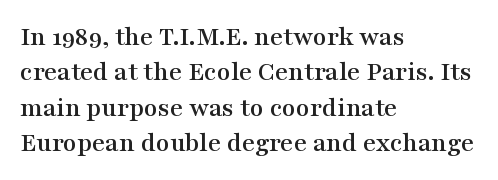
Q: Is the text italic (slanted)? A: No, it is upright.
Q: Is the typeface a serif or a sans-serif typeface? A: Serif.
Q: Is the text underlined? A: No.
Q: How is the paragraph aligned? A: Left-aligned.
Q: Is the spacing between letters normal or unusually wide? A: Normal.
Q: Is the spacing between lines tight, normal or loose? A: Normal.
Q: Width (condensed, normal, or wide)? A: Wide.
Q: Stroke contrast? A: Medium.
Q: x-height? A: Medium.
Q: Monospaced? A: No.
